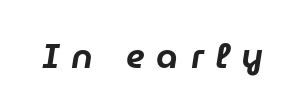
How are the letters spaced? Widely, with obvious added tracking. Italic? Definitely — the glyphs are oblique. Is this a fixed-width face? No — the glyphs have proportional, varying widths. Type without underlining.
